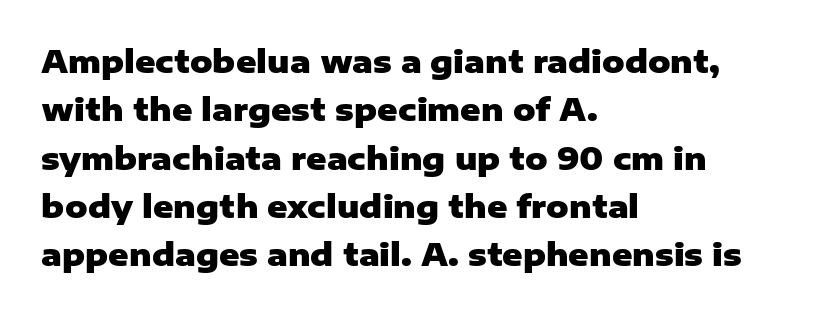
Q: Is the text bold? A: Yes.
Q: Is the text italic (slanted)? A: No, it is upright.
Q: Is the typeface a serif or a sans-serif typeface? A: Sans-serif.
Q: Is the text underlined? A: No.
Q: How is the paragraph aligned? A: Left-aligned.
Q: Is the spacing between letters normal or unusually wide? A: Normal.
Q: Is the spacing between lines tight, normal or loose? A: Normal.
Q: Width (condensed, normal, or wide)? A: Normal.
Q: Stroke contrast? A: Low.
Q: x-height? A: Medium.
Q: Monospaced? A: No.
